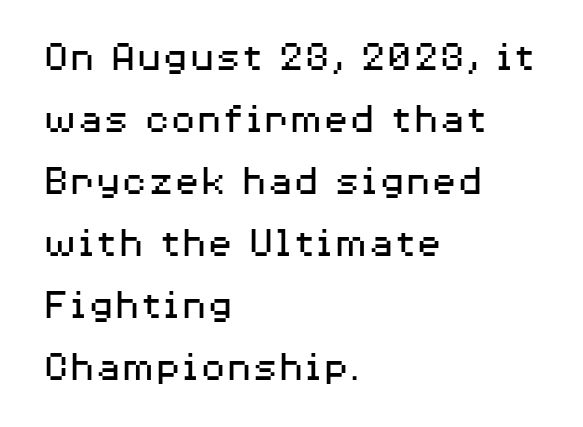
Q: Is the text bold? A: No.
Q: Is the text italic (slanted)? A: No, it is upright.
Q: Is the typeface a serif or a sans-serif typeface? A: Sans-serif.
Q: Is the text underlined? A: No.
Q: How is the paragraph aligned? A: Left-aligned.
Q: Is the spacing between letters normal or unusually wide? A: Normal.
Q: Is the spacing between lines tight, normal or loose? A: Normal.
Q: Width (condensed, normal, or wide)? A: Wide.
Q: Stroke contrast? A: Medium.
Q: x-height? A: Medium.
Q: Monospaced? A: No.
